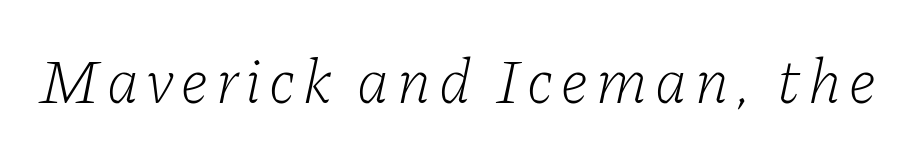
{"serif": "yes", "italic": "yes", "lean": "right", "slant_degrees": 11, "bold": "no", "weight": "light", "width": "normal", "stroke_contrast": "low", "x_height": "medium", "monospaced": "no", "underline": "no", "glyph_px": 64}
